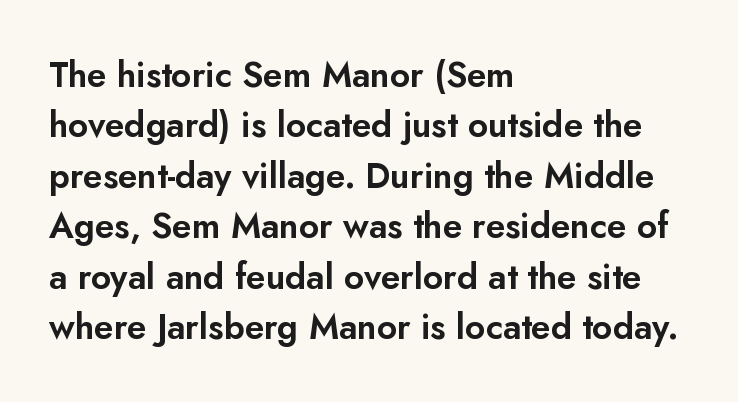
The image shows 35 px sans-serif type, upright; set left-aligned, normal line spacing (1.44x), normal letter spacing, not underlined; low stroke contrast and a small x-height.
